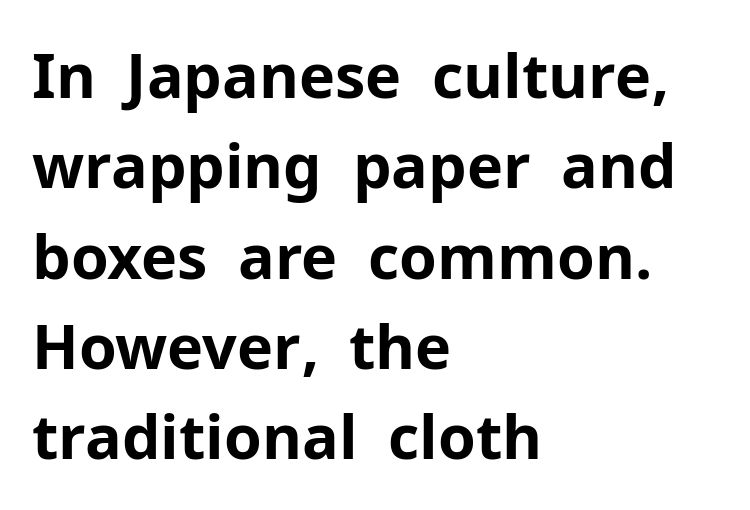
{"serif": "no", "italic": "no", "bold": "yes", "weight": "bold", "width": "normal", "stroke_contrast": "low", "x_height": "medium", "monospaced": "no", "underline": "no", "align": "left", "line_spacing": "normal", "line_spacing_ratio": 1.48, "letter_spacing": "normal", "letter_spacing_em": 0.0, "glyph_px": 61}
